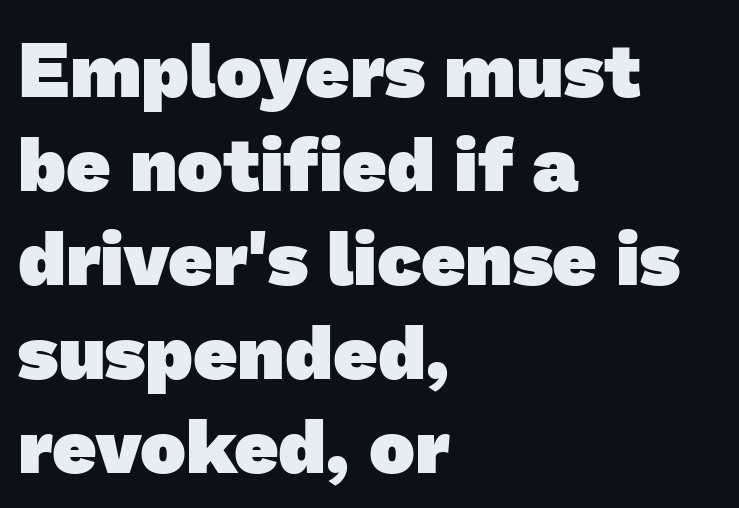
The letters advance in unequal steps, a hallmark of proportional type. The passage shown is typeset with a sans-serif family. This sample uses plain, unmodified letter spacing. Each row of text sits above clean, open space. The ragged edge is on the right, which tells us the setting is flush left.
